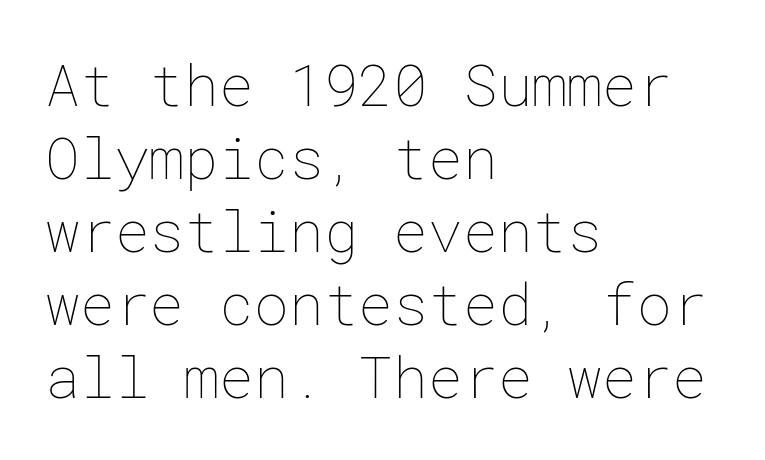
The glyphs are unaccompanied by any horizontal stroke below them. Vertical strokes here are truly vertical. Look at the tracking — it's just the regular setting, nothing added. Teacher's note: observe the even left margin — that is flush-left alignment. In terms of leading, this rendering sits right in the middle.
